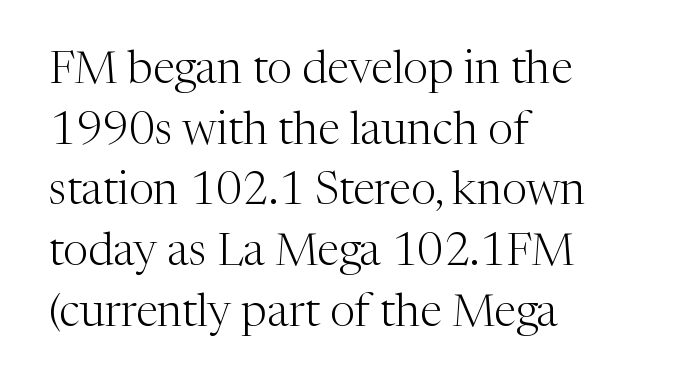
The image shows 45 px light serif type, upright; set left-aligned, normal line spacing (1.35x), normal letter spacing, not underlined; medium stroke contrast and a medium x-height.
